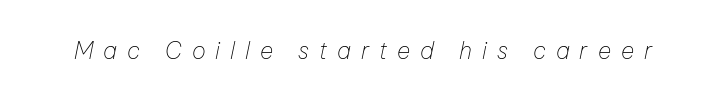
{"italic": "yes", "lean": "right", "slant_degrees": 12, "bold": "no", "underline": "no", "letter_spacing": "wide", "letter_spacing_em": 0.43, "glyph_px": 23}
